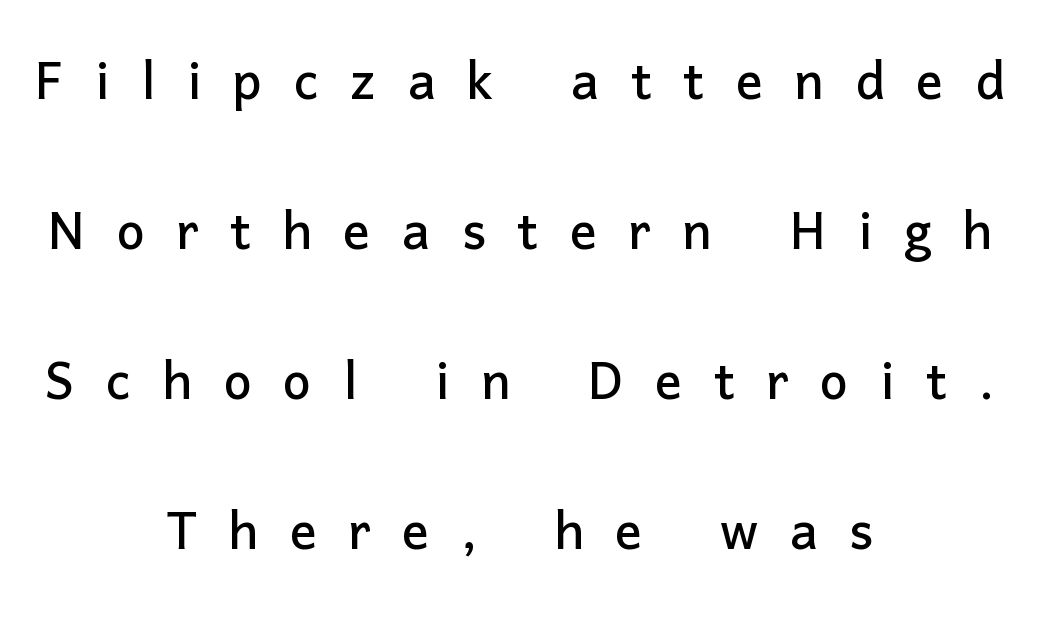
Q: Is the text italic (slanted)? A: No, it is upright.
Q: Is the typeface a serif or a sans-serif typeface? A: Sans-serif.
Q: Is the text underlined? A: No.
Q: How is the paragraph aligned? A: Centered.
Q: Is the spacing between letters normal or unusually wide? A: Unusually wide.
Q: Is the spacing between lines tight, normal or loose? A: Loose.
Q: Width (condensed, normal, or wide)? A: Normal.
Q: Stroke contrast? A: Low.
Q: x-height? A: Medium.
Q: Monospaced? A: No.
